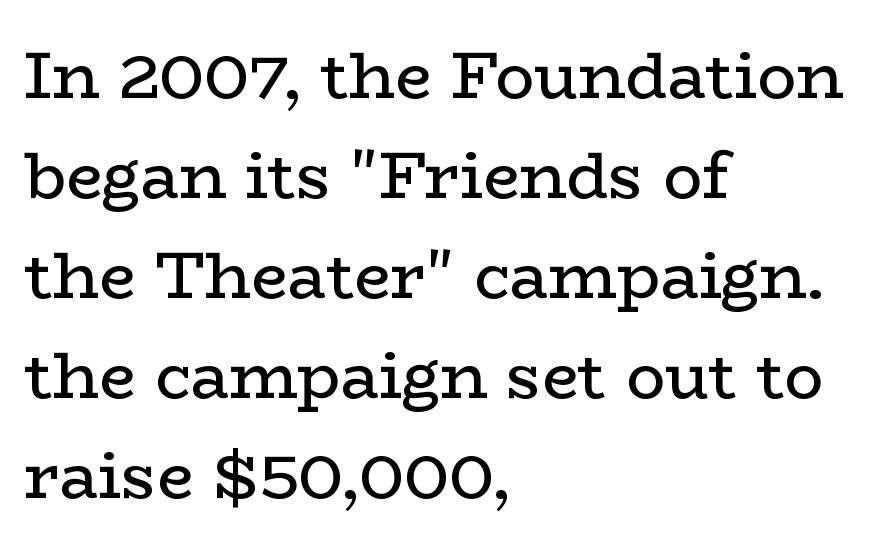
The image shows 65 px regular-weight, wide serif type, upright; set left-aligned, normal line spacing (1.54x), normal letter spacing, not underlined; low stroke contrast and a medium x-height.
